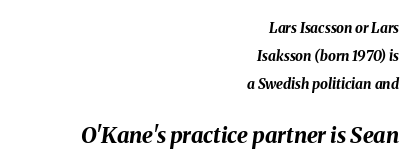
Q: Is the text bold? A: Yes.
Q: Is the text italic (slanted)? A: Yes, it leans right by about 8 degrees.
Q: Is the text underlined? A: No.
Q: How is the paragraph aligned? A: Right-aligned.
Q: Is the spacing between letters normal or unusually wide? A: Normal.
Q: Is the spacing between lines tight, normal or loose? A: Loose.
Q: Which block of text is set in a larger size, the first (top) or the second (bottom)? A: The second (bottom) one.
